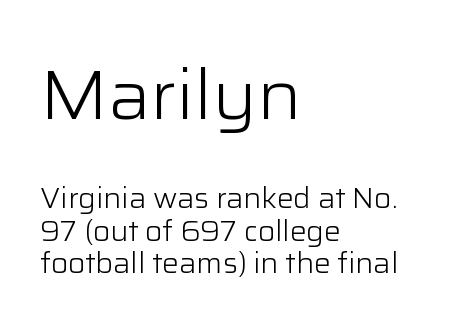
The image shows 69 px light sans-serif type, upright; set left-aligned, line spacing 1.17x, normal letter spacing, not underlined; the first (top) block is 2.46x larger; low stroke contrast and a medium x-height.
